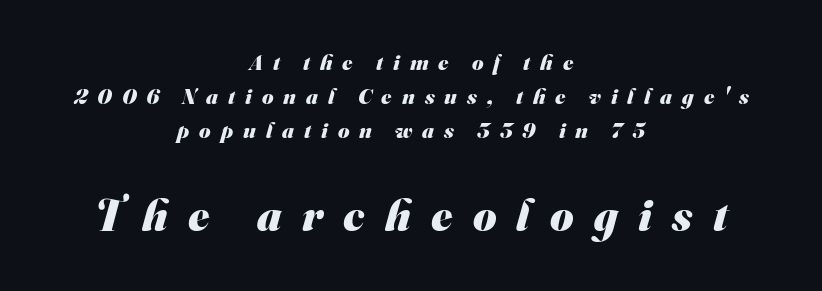
Q: Is the text bold? A: Yes.
Q: Is the typeface a serif or a sans-serif typeface? A: Sans-serif.
Q: Is the text underlined? A: No.
Q: How is the paragraph aligned? A: Centered.
Q: Is the spacing between letters normal or unusually wide? A: Unusually wide.
Q: Is the spacing between lines tight, normal or loose? A: Normal.
Q: Which block of text is set in a larger size, the first (top) or the second (bottom)? A: The second (bottom) one.
Q: Width (condensed, normal, or wide)? A: Normal.
Q: Stroke contrast? A: Medium.
Q: x-height? A: Small.
Q: Monospaced? A: No.
